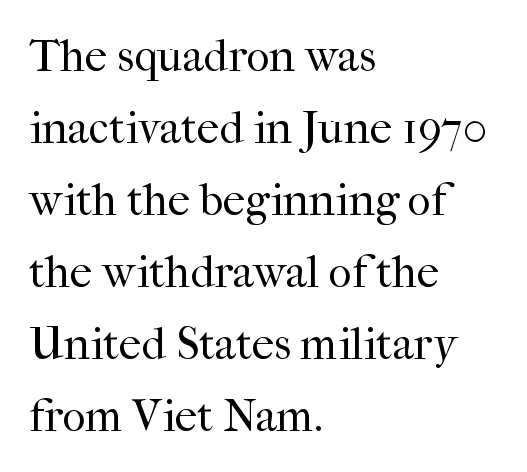
{"serif": "yes", "italic": "no", "bold": "no", "weight": "regular", "width": "normal", "stroke_contrast": "high", "x_height": "medium", "monospaced": "no", "underline": "no", "align": "left", "line_spacing": "normal", "line_spacing_ratio": 1.6, "letter_spacing": "normal", "letter_spacing_em": 0.0, "glyph_px": 45}
